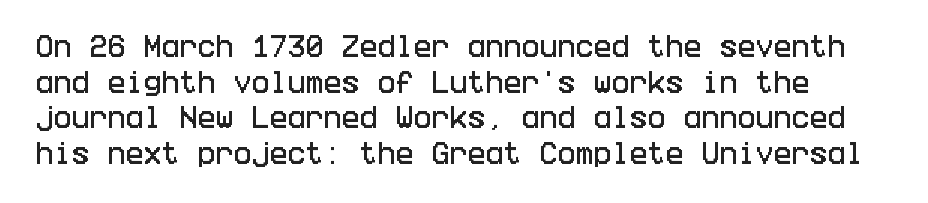
{"italic": "no", "underline": "no", "line_spacing": "normal", "line_spacing_ratio": 1.48, "letter_spacing": "normal", "letter_spacing_em": 0.0, "glyph_px": 24}
